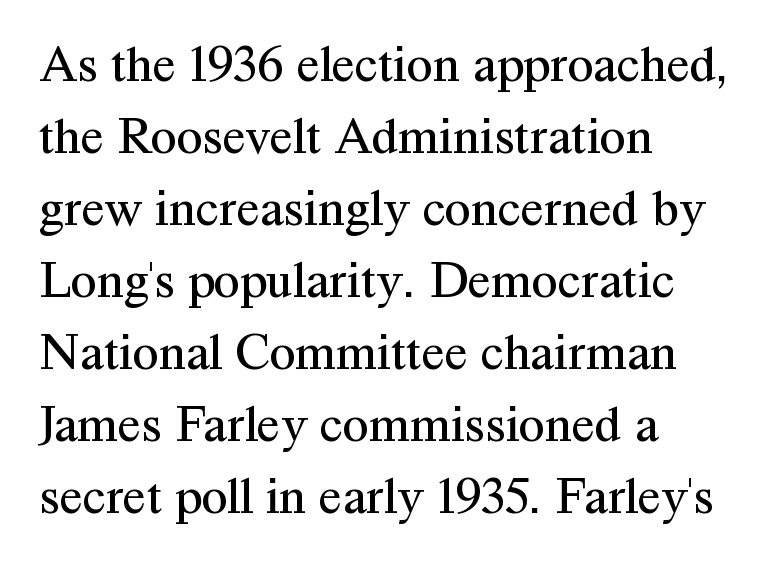
{"serif": "yes", "italic": "no", "bold": "no", "weight": "regular", "width": "normal", "stroke_contrast": "medium", "x_height": "medium", "monospaced": "no", "underline": "no", "align": "left", "line_spacing": "normal", "line_spacing_ratio": 1.36, "letter_spacing": "normal", "letter_spacing_em": 0.0, "glyph_px": 53}
